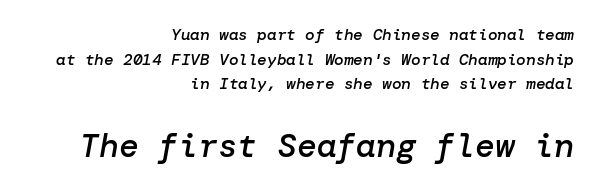
Observe the ordinary spacing: letters are neighbours, not strangers. Would a proofreader flag this as italicized? Yes. Strokes here are thickened, but only to semibold level. A clean baseline with only descenders dipping below it. Regular leading.
